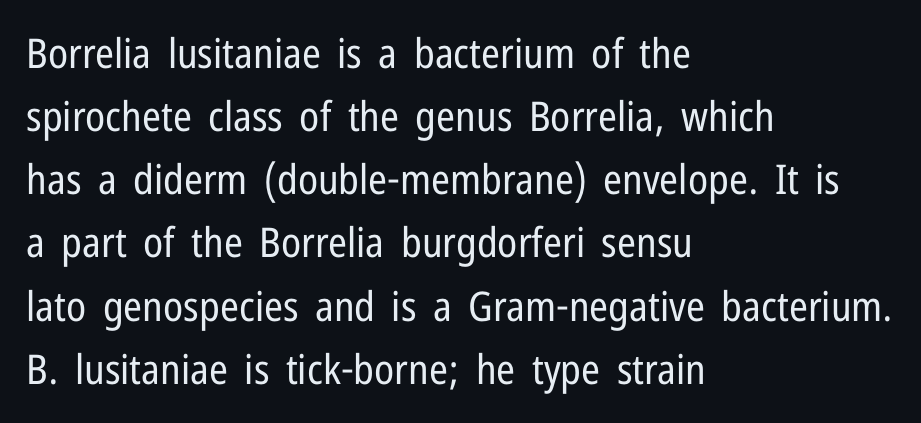
The image shows 41 px regular-weight, condensed sans-serif type, upright; set left-aligned, normal line spacing (1.54x), normal letter spacing, not underlined; low stroke contrast and a medium x-height.
